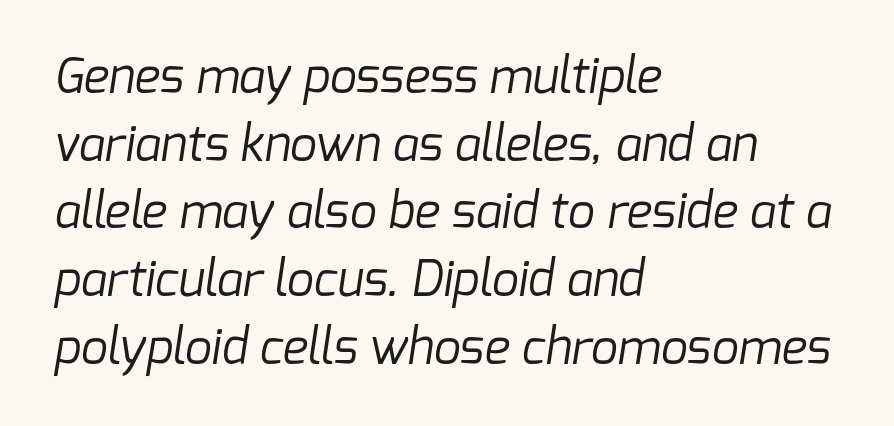
The image shows 48 px regular-weight sans-serif type; set left-aligned, normal line spacing (1.41x), normal letter spacing, not underlined; low stroke contrast and a medium x-height.
